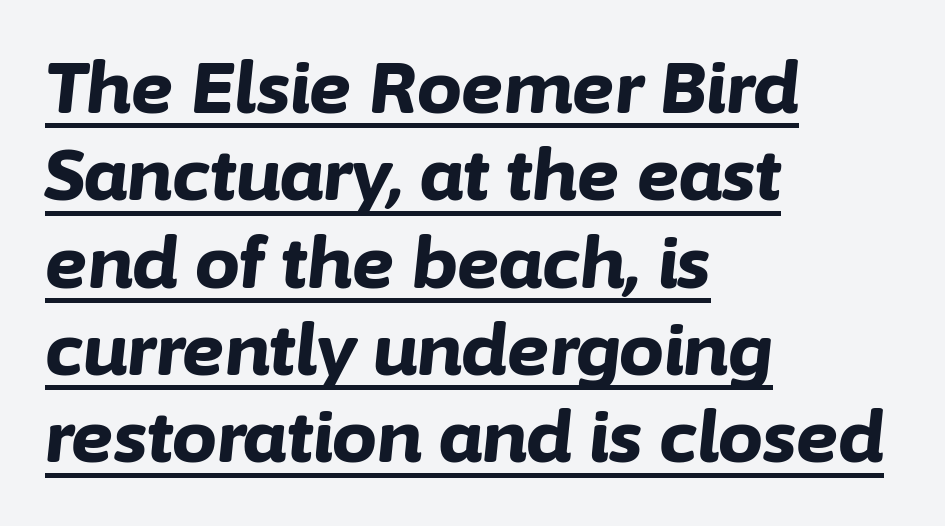
Q: Is the text bold? A: Yes.
Q: Is the text italic (slanted)? A: Yes, it leans right by about 6 degrees.
Q: Is the text underlined? A: Yes.
Q: How is the paragraph aligned? A: Left-aligned.
Q: Is the spacing between letters normal or unusually wide? A: Normal.
Q: Width (condensed, normal, or wide)? A: Normal.
Q: Stroke contrast? A: Low.
Q: x-height? A: Medium.
Q: Monospaced? A: No.
